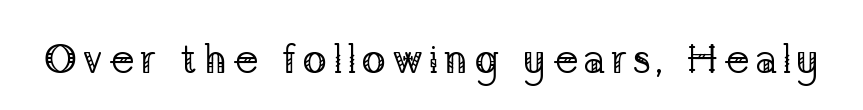
{"serif": "yes", "italic": "no", "bold": "no", "weight": "regular", "width": "normal", "stroke_contrast": "low", "x_height": "medium", "monospaced": "no", "underline": "no", "glyph_px": 41}
